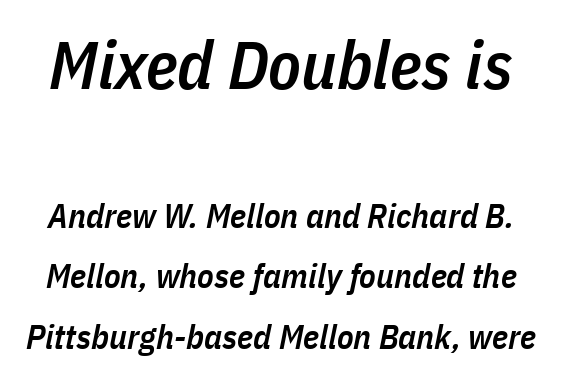
{"italic": "yes", "lean": "right", "slant_degrees": 11, "bold": "semi", "weight": "semibold", "width": "condensed", "stroke_contrast": "low", "x_height": "medium", "monospaced": "no", "underline": "no", "line_spacing_ratio": 1.78, "letter_spacing": "normal", "letter_spacing_em": 0.0, "larger_block": "first", "size_ratio": 1.97, "glyph_px": 67}
